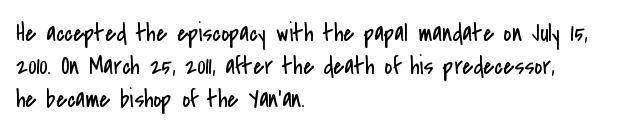
Q: Is the text bold? A: No.
Q: Is the text italic (slanted)? A: No, it is upright.
Q: Is the text underlined? A: No.
Q: How is the paragraph aligned? A: Left-aligned.
Q: Is the spacing between letters normal or unusually wide? A: Normal.
Q: Is the spacing between lines tight, normal or loose? A: Normal.
